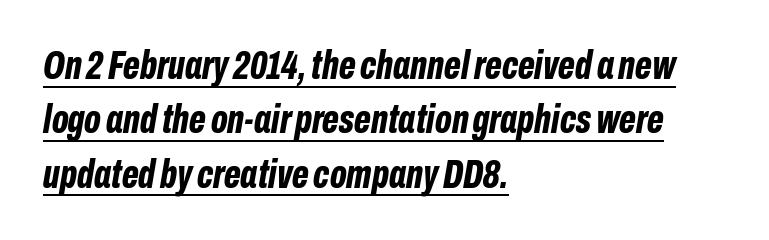
Does extra space separate the letters? No, they use regular spacing. A normal amount of white space separates one row of letters from the next. Caption: bold face, heavy strokes. Layout note: lines flush left. These characters rest on top of a visible drawn line. The whole block is typeset with a tilt.
